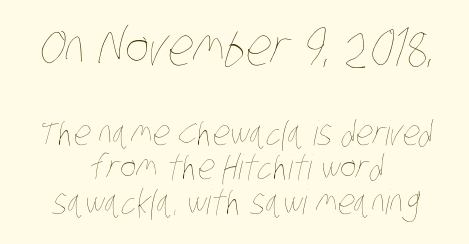
{"bold": "no", "weight": "thin", "width": "condensed", "stroke_contrast": "low", "x_height": "large", "monospaced": "no", "underline": "no", "align": "center", "line_spacing": "tight", "line_spacing_ratio": 1.02, "letter_spacing": "normal", "letter_spacing_em": 0.0, "larger_block": "first", "size_ratio": 1.5, "glyph_px": 51}
